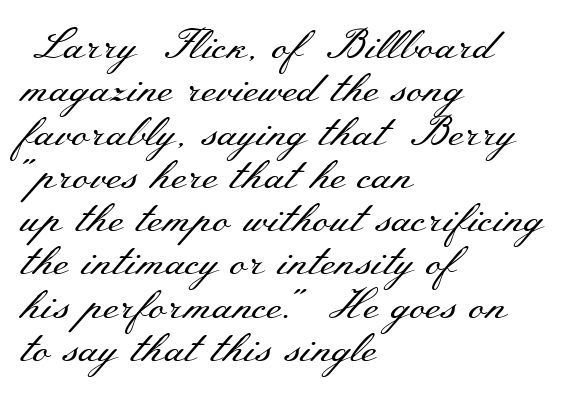
What kind of face is this? One with serifs. Summary of vertical rhythm: compact, with narrow interline spacing. Nobody drew a line under any word here. Is this a fixed-width face? No — the glyphs have proportional, varying widths. The typeface has the unassuming heft of standard copy or less.
